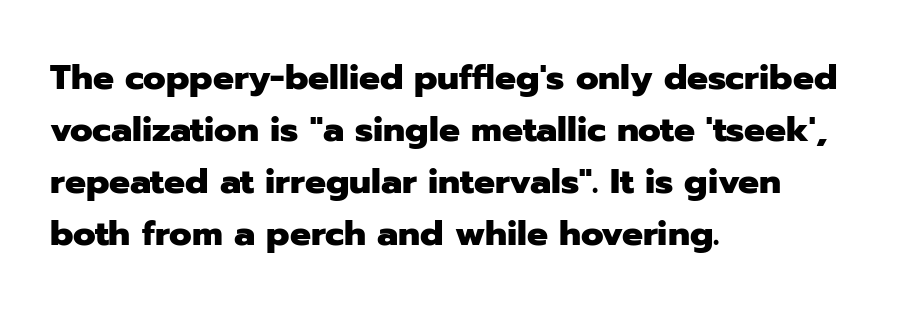
In terms of letterspacing, this is plain default setting. I'd call this a sans setting — the letters go barefoot. Here the designer chose a conventional face with non-uniform glyph widths. Bold? Absolutely — the strokes are thick and heavy. Compared with typical paragraphs, the rows here are spaced about the same. These lines were composed using upright roman letters.
